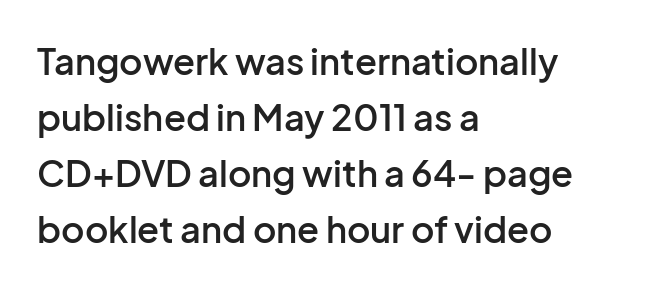
The rendering uses natural spacing where letterforms have individual widths. The passage is arranged the way most books set body copy — flush left. The letters are semibold — heavier than regular but short of a full bold. Tracking here is standard; glyphs follow each other at the usual distance. The foot of each line stays bare and open.
